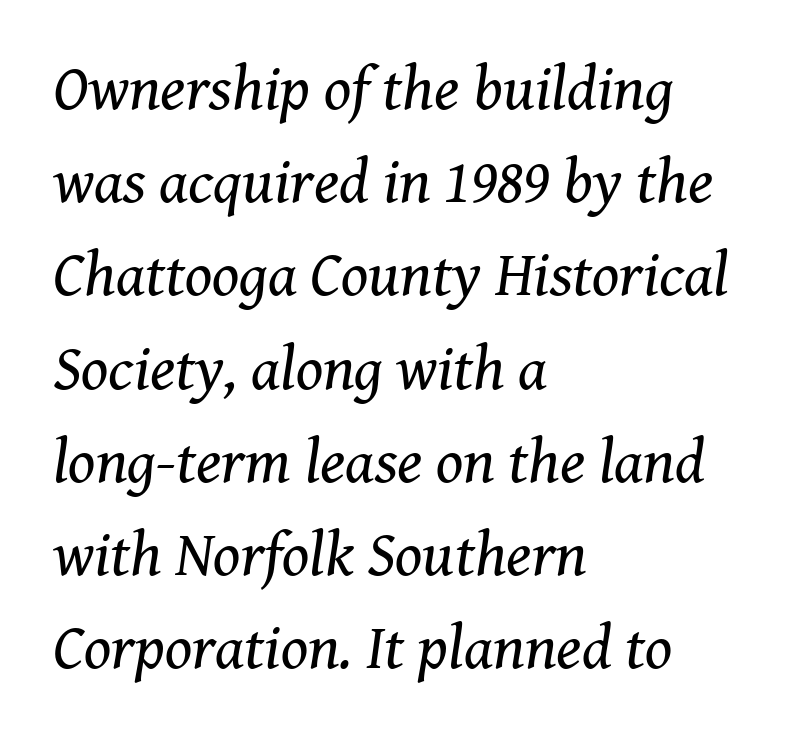
{"serif": "yes", "italic": "yes", "lean": "right", "slant_degrees": 8, "bold": "no", "weight": "regular", "width": "normal", "stroke_contrast": "medium", "x_height": "medium", "monospaced": "no", "underline": "no", "align": "left", "line_spacing": "normal", "line_spacing_ratio": 1.48, "letter_spacing": "normal", "letter_spacing_em": 0.0, "glyph_px": 63}
